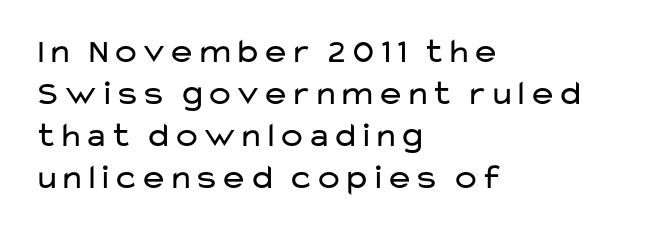
The rendering anchors every line to the left-hand side. The rendering uses natural spacing where letterforms have individual widths. Check under the words: just untouched page. The lettering stays uniformly vertical, giving the passage a roman look. Grotesque or geometric, the face here clearly has no serifs.
